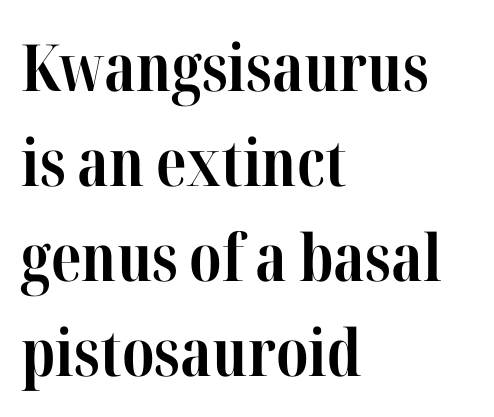
{"serif": "yes", "italic": "no", "bold": "yes", "weight": "bold", "width": "condensed", "stroke_contrast": "high", "x_height": "medium", "monospaced": "no", "underline": "no", "align": "left", "line_spacing": "normal", "line_spacing_ratio": 1.46, "letter_spacing": "normal", "letter_spacing_em": 0.0, "glyph_px": 65}
